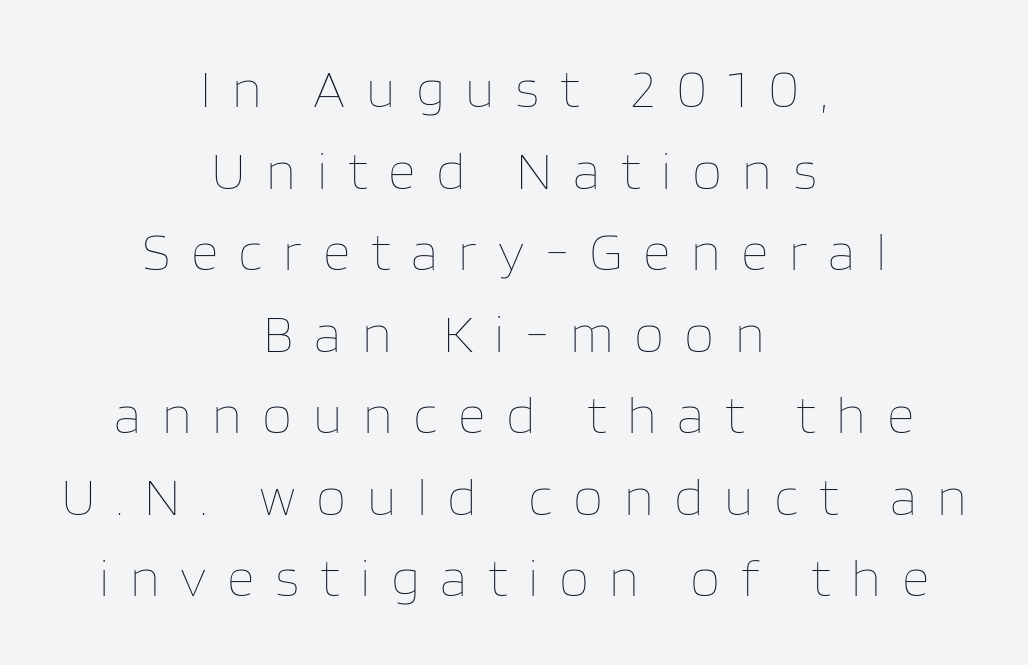
The image shows 54 px thin type, upright; set centered, normal line spacing (1.51x), unusually wide letter spacing (+0.38 em), not underlined; low stroke contrast and a large x-height.
